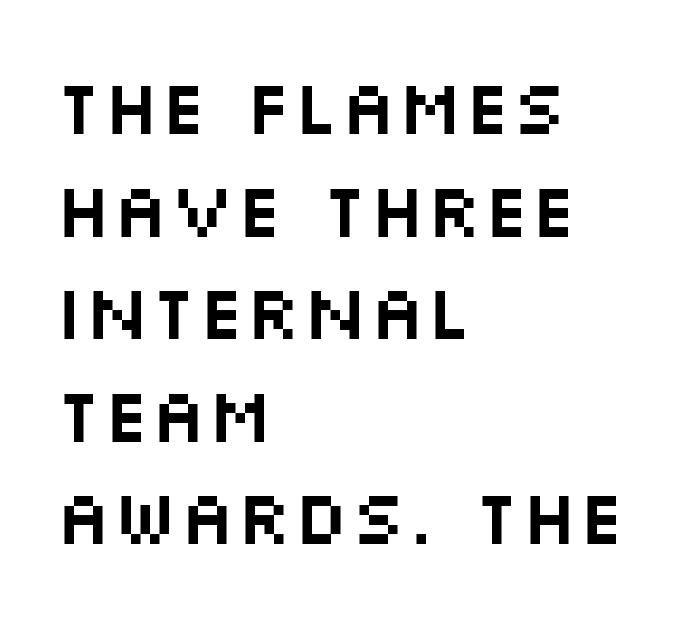
Q: Is the text italic (slanted)? A: No, it is upright.
Q: Is the typeface a serif or a sans-serif typeface? A: Sans-serif.
Q: Is the text underlined? A: No.
Q: How is the paragraph aligned? A: Left-aligned.
Q: Is the spacing between letters normal or unusually wide? A: Normal.
Q: Is the spacing between lines tight, normal or loose? A: Normal.
Q: Width (condensed, normal, or wide)? A: Wide.
Q: Stroke contrast? A: Medium.
Q: x-height? A: Large.
Q: Monospaced? A: No.
